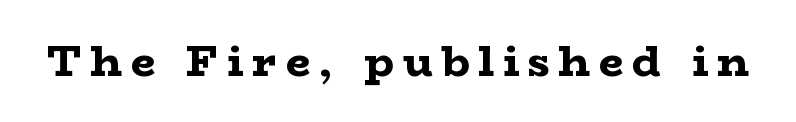
The image shows 43 px bold, wide serif type, upright; set unusually wide letter spacing (+0.21 em), not underlined; low stroke contrast and a medium x-height.
